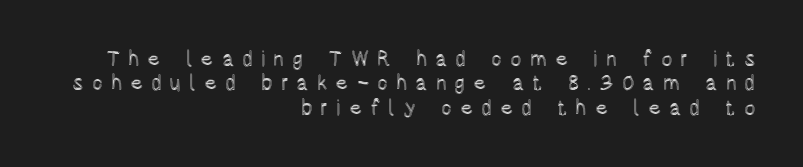
Q: Is the text italic (slanted)? A: No, it is upright.
Q: Is the text underlined? A: No.
Q: How is the paragraph aligned? A: Right-aligned.
Q: Is the spacing between letters normal or unusually wide? A: Unusually wide.
